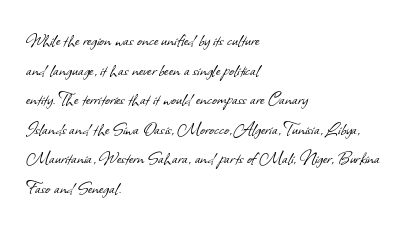
The image shows 21 px text type; set left-aligned, normal line spacing (1.41x), normal letter spacing, not underlined.
